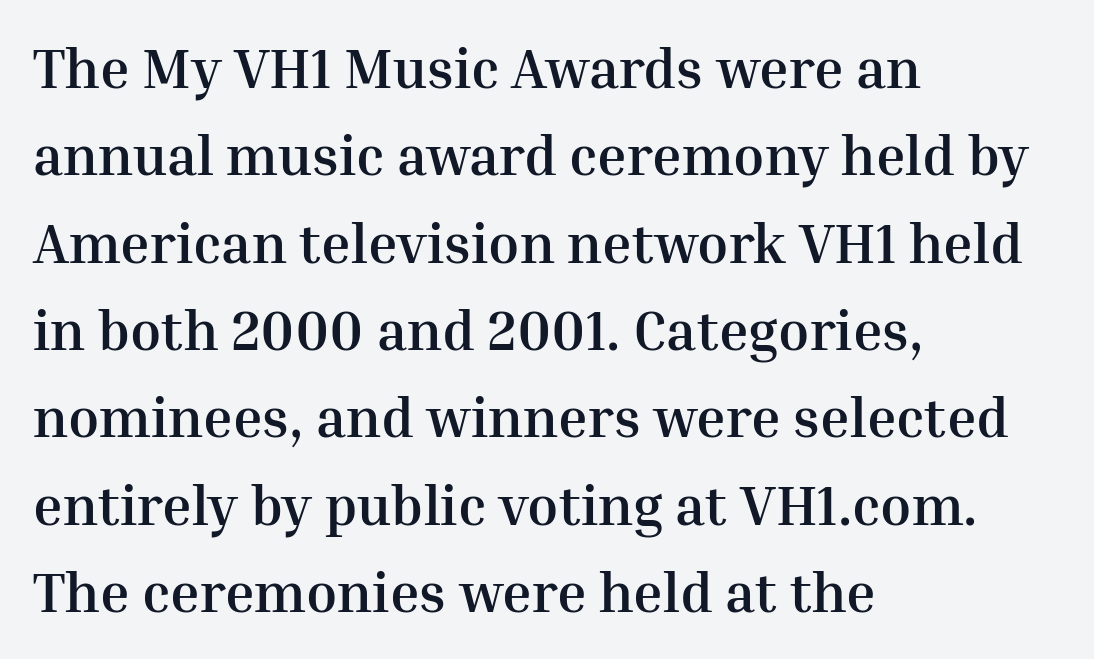
Q: Is the text bold? A: Yes.
Q: Is the text italic (slanted)? A: No, it is upright.
Q: Is the typeface a serif or a sans-serif typeface? A: Serif.
Q: Is the text underlined? A: No.
Q: How is the paragraph aligned? A: Left-aligned.
Q: Is the spacing between letters normal or unusually wide? A: Normal.
Q: Is the spacing between lines tight, normal or loose? A: Normal.
Q: Width (condensed, normal, or wide)? A: Normal.
Q: Stroke contrast? A: Medium.
Q: x-height? A: Medium.
Q: Monospaced? A: No.
